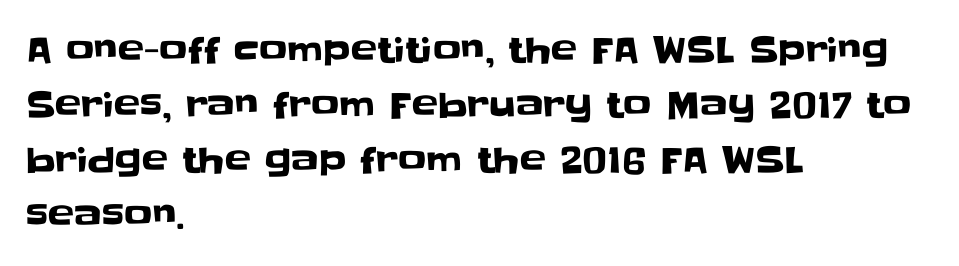
Q: Is the text italic (slanted)? A: No, it is upright.
Q: Is the typeface a serif or a sans-serif typeface? A: Sans-serif.
Q: Is the text underlined? A: No.
Q: How is the paragraph aligned? A: Left-aligned.
Q: Is the spacing between letters normal or unusually wide? A: Normal.
Q: Is the spacing between lines tight, normal or loose? A: Normal.
Q: Width (condensed, normal, or wide)? A: Normal.
Q: Stroke contrast? A: Low.
Q: x-height? A: Large.
Q: Monospaced? A: No.
